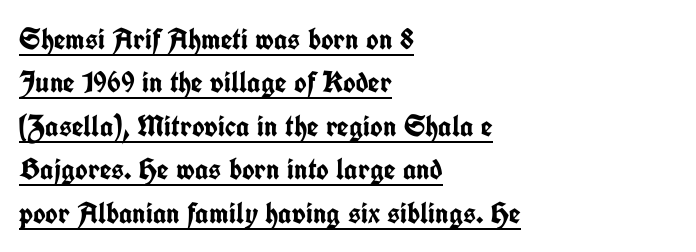
Horizontally, the lines are justified to the leading edge only. Plenty of ink on the page — the face is bold. Characters remain perfectly vertical along every line. Spacing between characters is what you'd get straight out of the box. The rendering uses the underline text-decoration.
